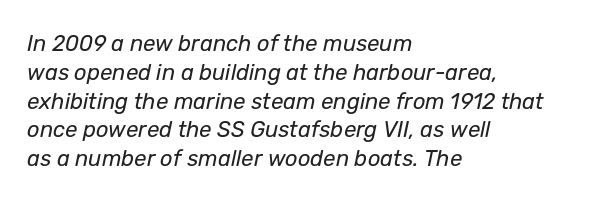
Q: Is the text bold? A: No.
Q: Is the text italic (slanted)? A: Yes, it leans right by about 12 degrees.
Q: Is the text underlined? A: No.
Q: How is the paragraph aligned? A: Left-aligned.
Q: Is the spacing between letters normal or unusually wide? A: Normal.
Q: Is the spacing between lines tight, normal or loose? A: Normal.
